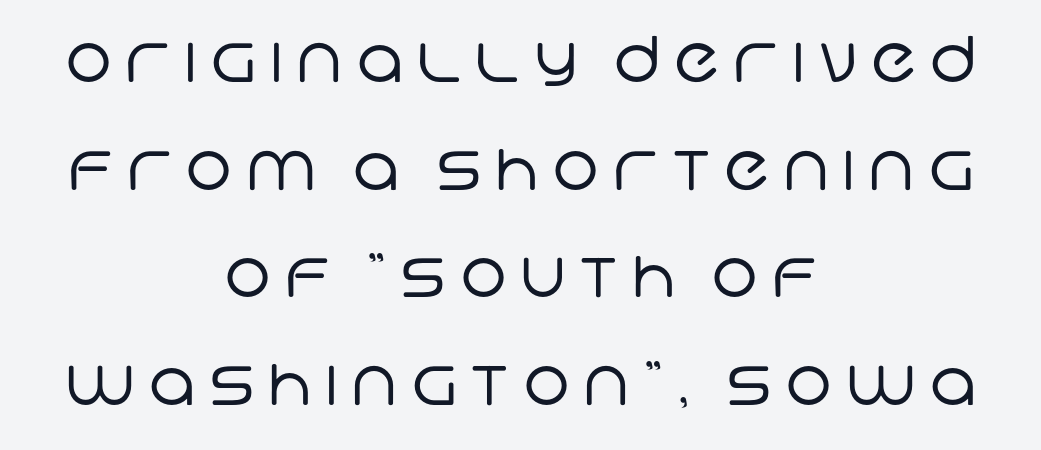
This sample is center-justified, so both line endings float freely. To sum up the face: it is a sans, with no serifs. The tracking jumps out immediately: characters are airy and widely separated. Here the designer chose a conventional face with non-uniform glyph widths. No extra ink here — the face is not bold.
